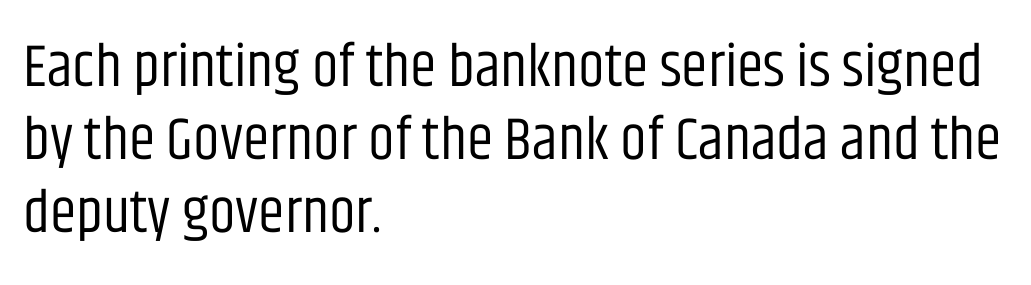
Q: Is the text bold? A: No.
Q: Is the text italic (slanted)? A: No, it is upright.
Q: Is the typeface a serif or a sans-serif typeface? A: Sans-serif.
Q: Is the text underlined? A: No.
Q: How is the paragraph aligned? A: Left-aligned.
Q: Is the spacing between letters normal or unusually wide? A: Normal.
Q: Width (condensed, normal, or wide)? A: Condensed.
Q: Stroke contrast? A: Low.
Q: x-height? A: Large.
Q: Monospaced? A: No.
